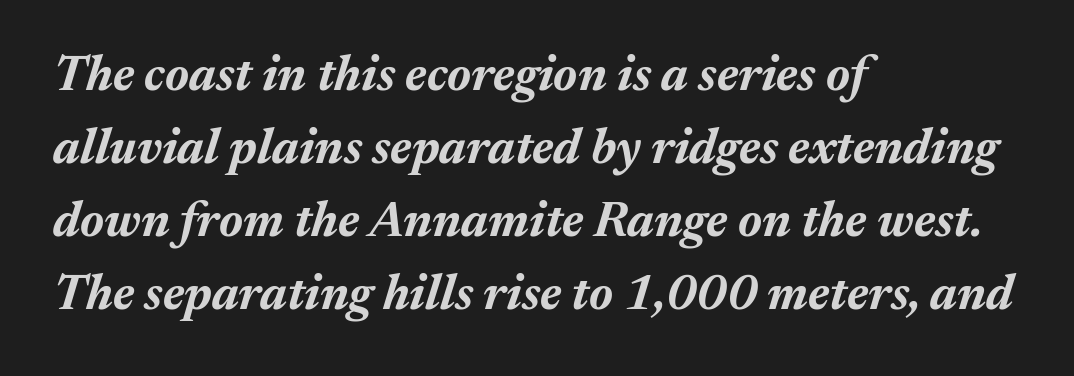
Q: Is the text bold? A: Yes.
Q: Is the text italic (slanted)? A: Yes, it leans right by about 17 degrees.
Q: Is the text underlined? A: No.
Q: How is the paragraph aligned? A: Left-aligned.
Q: Is the spacing between letters normal or unusually wide? A: Normal.
Q: Is the spacing between lines tight, normal or loose? A: Normal.
Q: Width (condensed, normal, or wide)? A: Normal.
Q: Stroke contrast? A: Medium.
Q: x-height? A: Medium.
Q: Monospaced? A: No.
